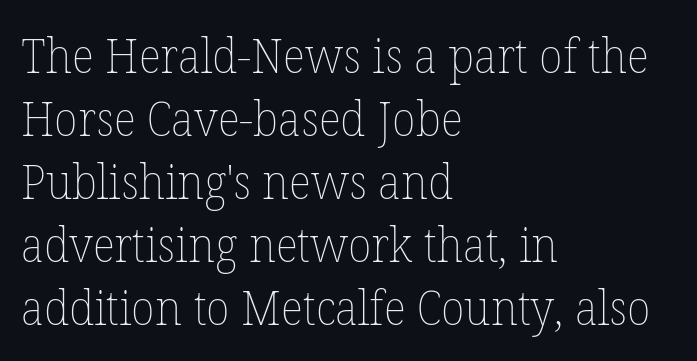
{"italic": "no", "bold": "no", "weight": "thin", "width": "normal", "stroke_contrast": "low", "x_height": "medium", "monospaced": "no", "underline": "no", "align": "left", "line_spacing": "normal", "line_spacing_ratio": 1.31, "letter_spacing": "normal", "letter_spacing_em": 0.0, "glyph_px": 48}
